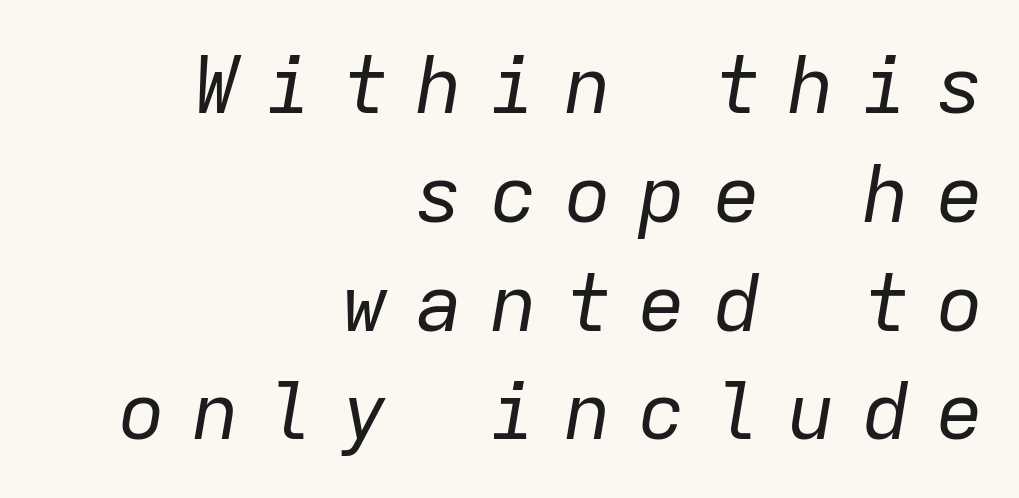
The block of text has a typical density, with ordinary space between rows. Which margin do the lines hug? The right one — the left edge is uneven. Is the letter spacing exaggerated? Yes — the characters are pushed far apart. The rendering uses typewriter-style spacing with identical character cells.
